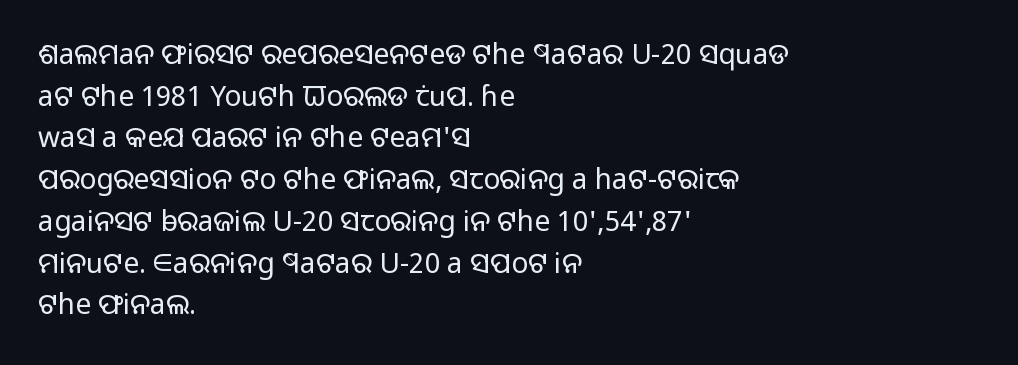
Proportional: the letters do not fall into vertical columns. Grotesque or geometric, the face here clearly has no serifs. How are the letters spaced? Ordinarily, with no added tracking. How would I describe the line gaps? Plain and ordinary.
